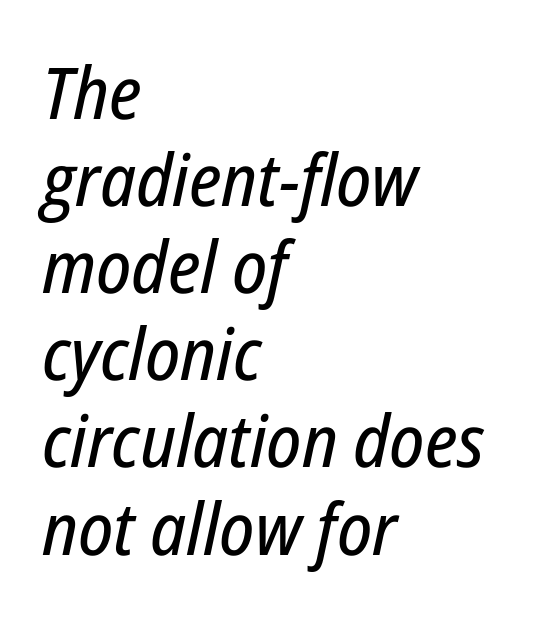
{"italic": "yes", "lean": "right", "slant_degrees": 12, "width": "condensed", "stroke_contrast": "low", "x_height": "medium", "monospaced": "no", "underline": "no", "align": "left", "line_spacing_ratio": 1.21, "letter_spacing": "normal", "letter_spacing_em": 0.0, "glyph_px": 72}
